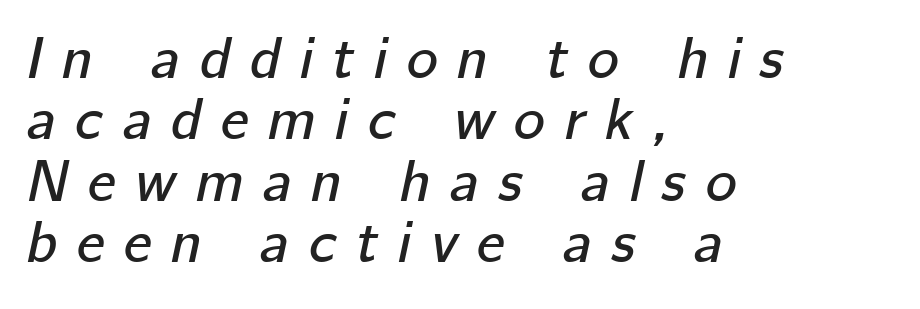
The strip under each line holds only bare page. The designer dialed line spacing down below the default. Compared with ordinary roman type, these characters are visibly tilted. The tracking jumps out immediately: characters are airy and widely separated. Compared with a centered layout, this one pins lines to the left instead. Looks like regular typesetting: each glyph gets only the width it needs.
